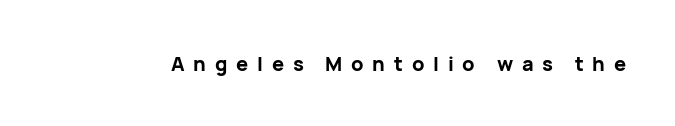
Substantial extra tracking has been applied to these lines. Look at the stroke-to-counter ratio: heavy, a bold. Type without underlining. Notice how the stems are strictly vertical — no italics here.
